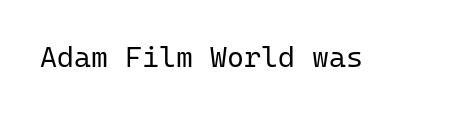
The image shows 29 px regular-weight sans-serif type, upright, monospaced; set normal letter spacing, not underlined; low stroke contrast and a medium x-height.
